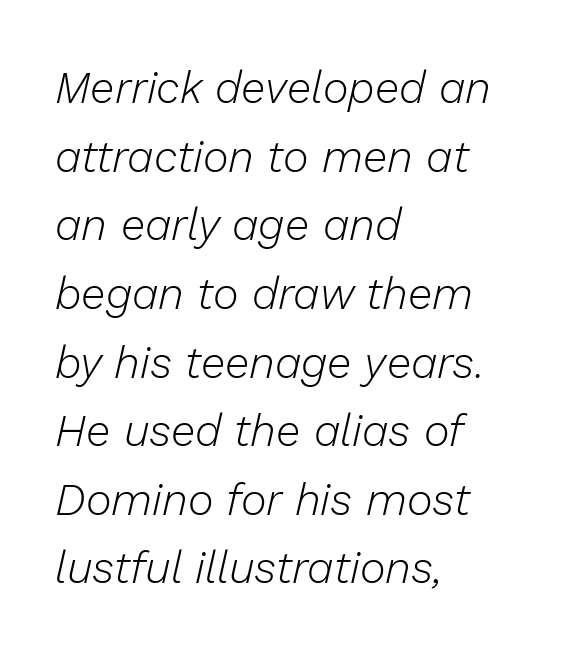
Decoration check: the copy has no underline. Words appear dense and cohesive because spacing is normal. The typography opts for an oblique posture over an upright one. Leftover space on each line is placed entirely after the last word.
